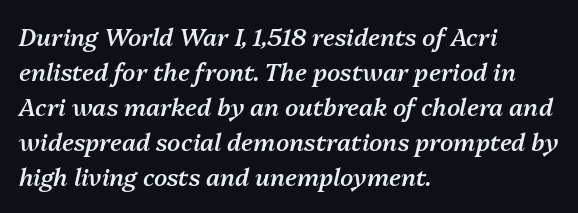
The image shows 24 px text type, italic (leaning right); set left-aligned, normal line spacing (1.46x), normal letter spacing, not underlined.
